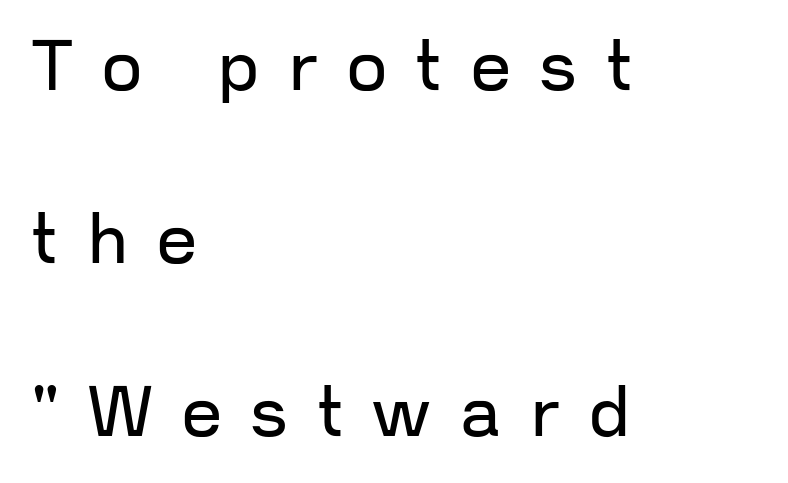
The image shows 71 px regular-weight sans-serif type, upright; set left-aligned, loose line spacing (2.44x), unusually wide letter spacing (+0.41 em), not underlined; low stroke contrast and a medium x-height.
